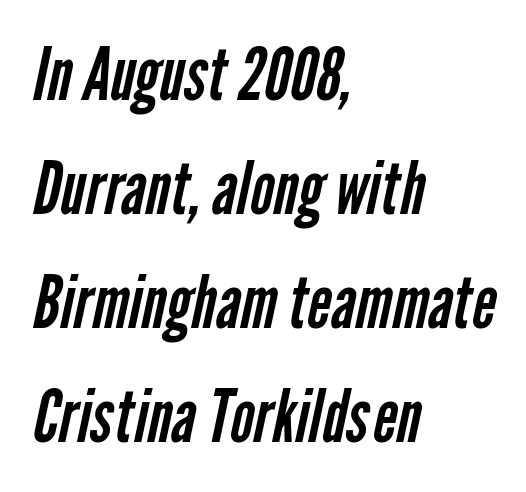
The image shows 73 px regular-weight, condensed sans-serif type; set left-aligned, normal line spacing (1.56x), normal letter spacing, not underlined; low stroke contrast and a medium x-height.
